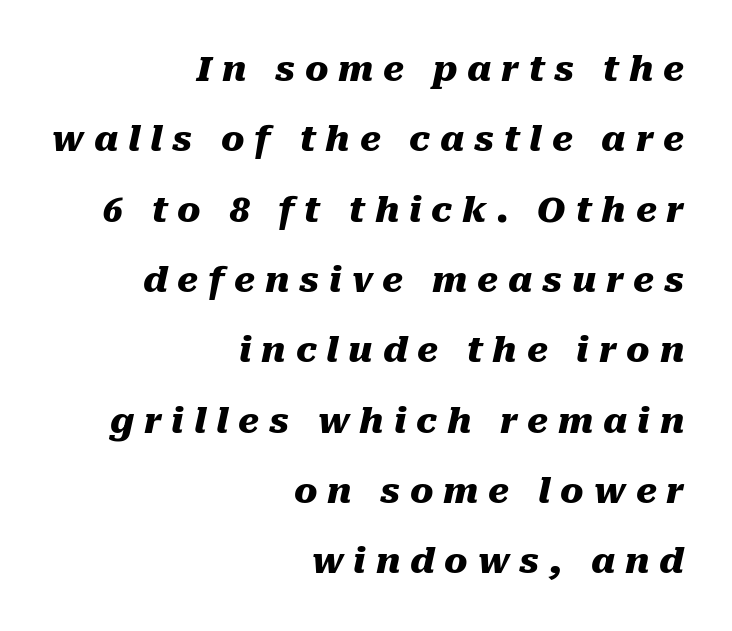
Tracking here is generous; glyphs stand well apart from one another. Heavy-handed strokes throughout: this text is bold. Words float on clear page, feet unadorned. This sample trades compactness for vertical openness between lines.
